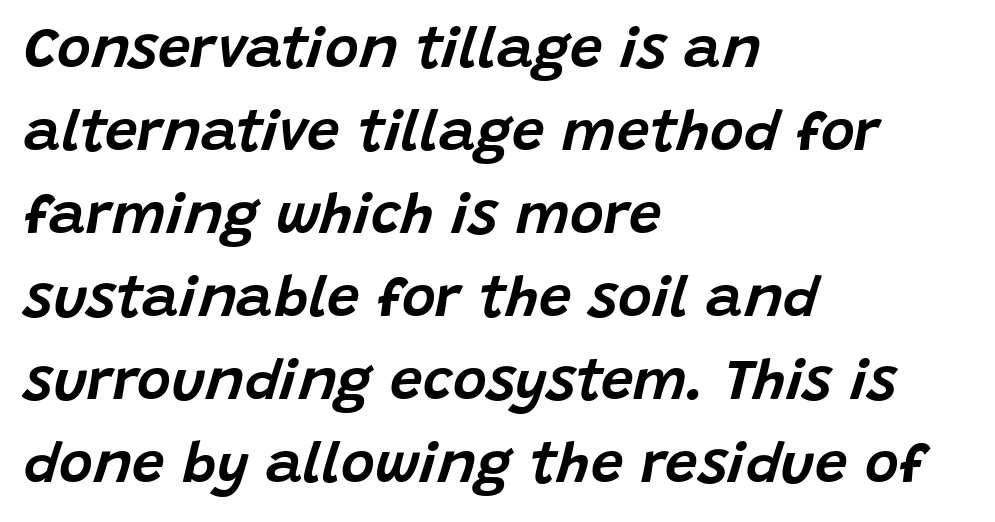
The image shows 58 px text type, italic (leaning right); set left-aligned, normal line spacing (1.43x), normal letter spacing, not underlined; low stroke contrast and a large x-height.
